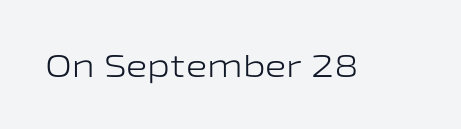
{"serif": "no", "italic": "no", "bold": "no", "weight": "light", "width": "wide", "stroke_contrast": "low", "x_height": "medium", "monospaced": "no", "underline": "no", "letter_spacing": "normal", "letter_spacing_em": 0.0, "glyph_px": 32}
